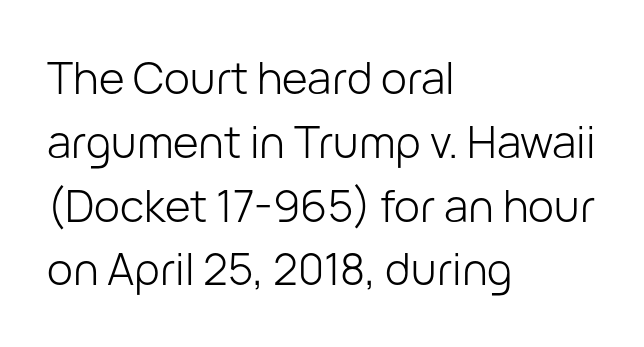
Descenders are the only things crossing below the line. This sample uses plain, unmodified letter spacing. Spacing verdict: proportional, widths tailored to each character. A typesetter would mark this as roman, not italic. In CSS terms this would be text-align: left.
